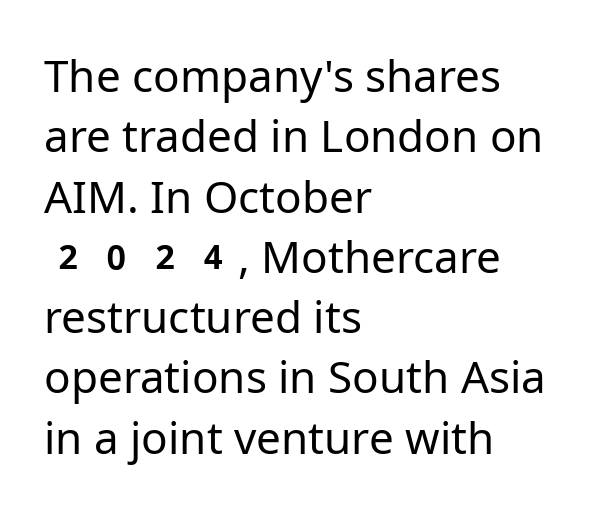
{"serif": "no", "italic": "no", "bold": "no", "weight": "regular", "width": "normal", "stroke_contrast": "low", "x_height": "medium", "monospaced": "no", "underline": "no", "align": "left", "line_spacing": "normal", "line_spacing_ratio": 1.37, "letter_spacing": "normal", "letter_spacing_em": 0.0, "glyph_px": 44}
